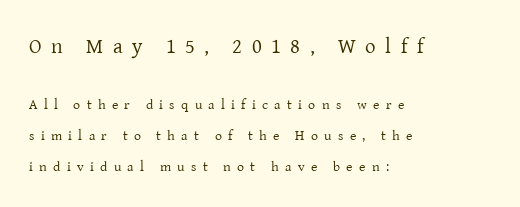
Baseline-to-baseline distance is far greater than the letter height. Rendered with straight, roman letterforms. No letter is thick-stroked: the sample isn't bold. The rendering shrinks the type as you move from the upper chunk to the lower.
